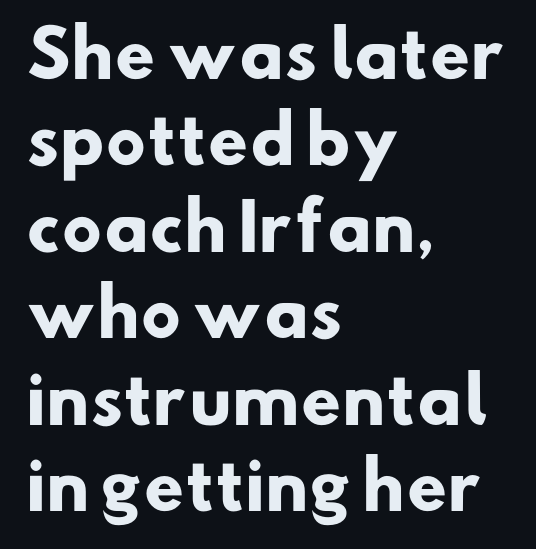
Q: Is the text bold? A: Yes.
Q: Is the typeface a serif or a sans-serif typeface? A: Sans-serif.
Q: Is the text underlined? A: No.
Q: How is the paragraph aligned? A: Left-aligned.
Q: Is the spacing between letters normal or unusually wide? A: Normal.
Q: Is the spacing between lines tight, normal or loose? A: Normal.
Q: Width (condensed, normal, or wide)? A: Normal.
Q: Stroke contrast? A: Low.
Q: x-height? A: Small.
Q: Monospaced? A: No.
